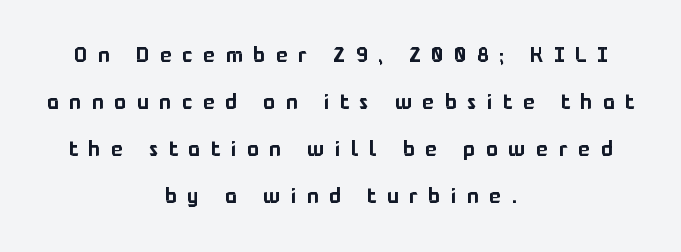
{"italic": "no", "underline": "no", "align": "center", "line_spacing": "loose", "line_spacing_ratio": 2.13, "letter_spacing": "wide", "letter_spacing_em": 0.49, "glyph_px": 22}
